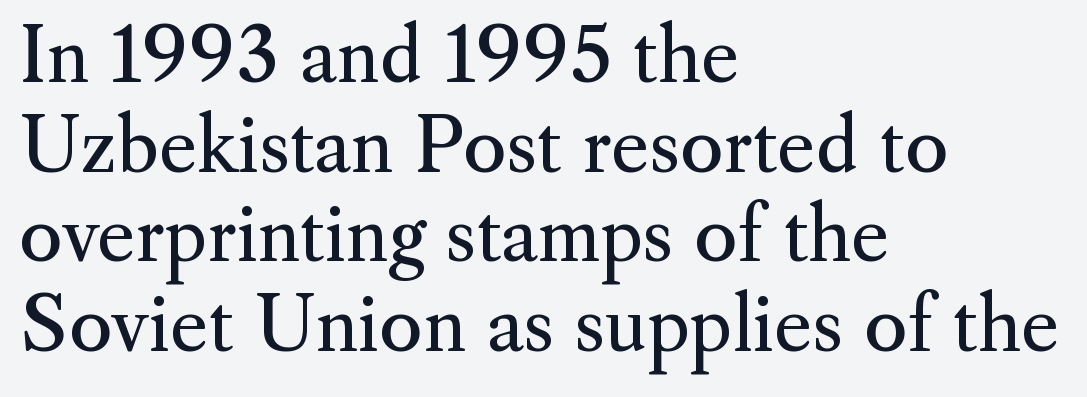
Each letter's strokes conclude with small projecting serifs. Compared with a centered layout, this one pins lines to the left instead. Note the varied advance widths — an 'i' is clearly narrower than an 'm'. Check under the words: just untouched page. Spacing between characters is what you'd get straight out of the box.
